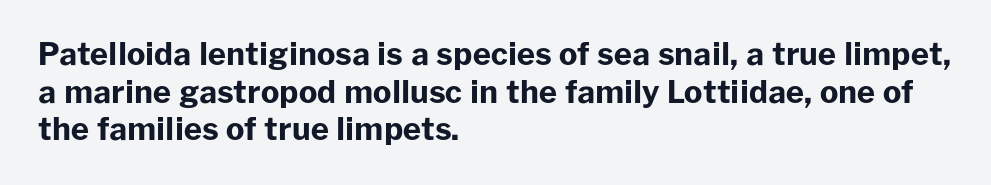
Q: Is the text bold? A: Yes.
Q: Is the text italic (slanted)? A: No, it is upright.
Q: Is the typeface a serif or a sans-serif typeface? A: Sans-serif.
Q: Is the text underlined? A: No.
Q: How is the paragraph aligned? A: Left-aligned.
Q: Is the spacing between letters normal or unusually wide? A: Normal.
Q: Width (condensed, normal, or wide)? A: Normal.
Q: Stroke contrast? A: Low.
Q: x-height? A: Medium.
Q: Monospaced? A: No.
